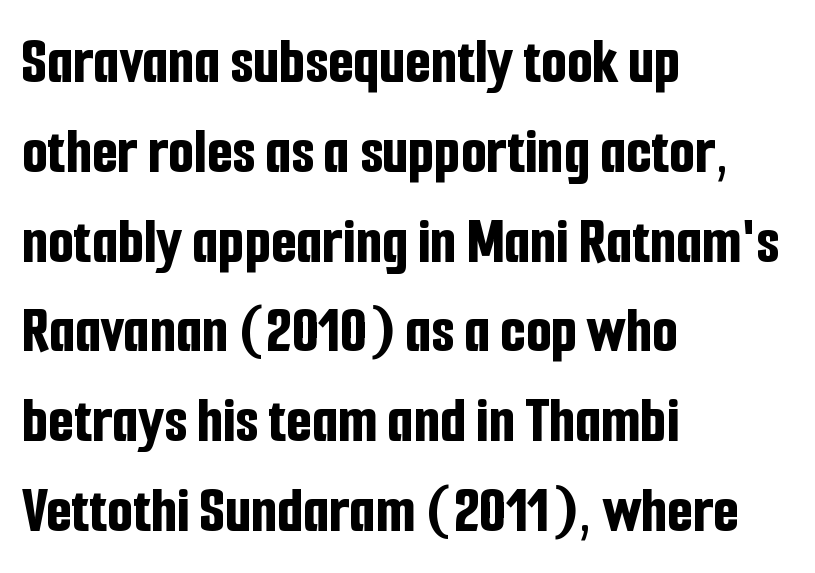
Ascenders rise straight up at ninety degrees. Anything drawn beneath the words? Only blank space. How heavy is the stroke? Heavy — this is a bold. The lines are quadded left. Do the characters align in a grid? No, the font is proportional.
